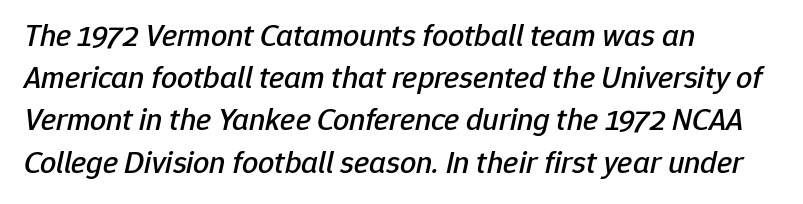
The image shows 32 px text type, italic (leaning right); set left-aligned, normal line spacing (1.32x), normal letter spacing, not underlined; low stroke contrast and a medium x-height.
